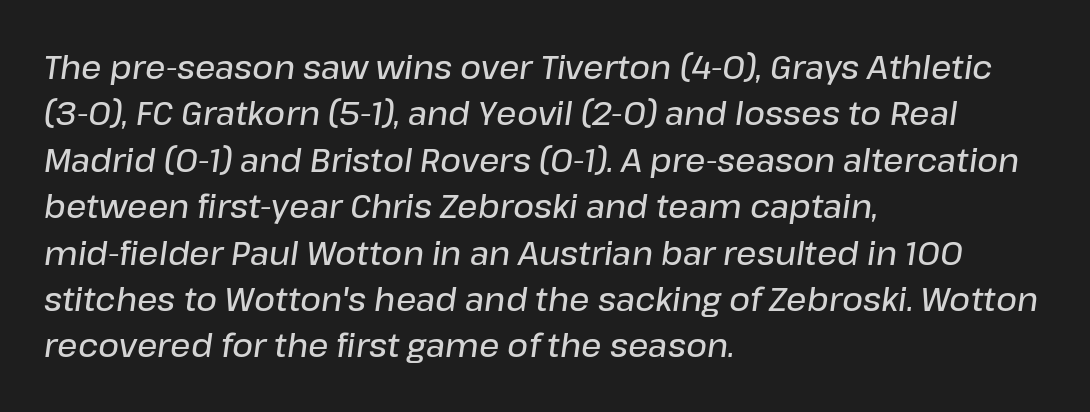
The image shows 32 px semibold type, italic (leaning right); set left-aligned, normal line spacing (1.45x), normal letter spacing, not underlined; low stroke contrast and a medium x-height.
